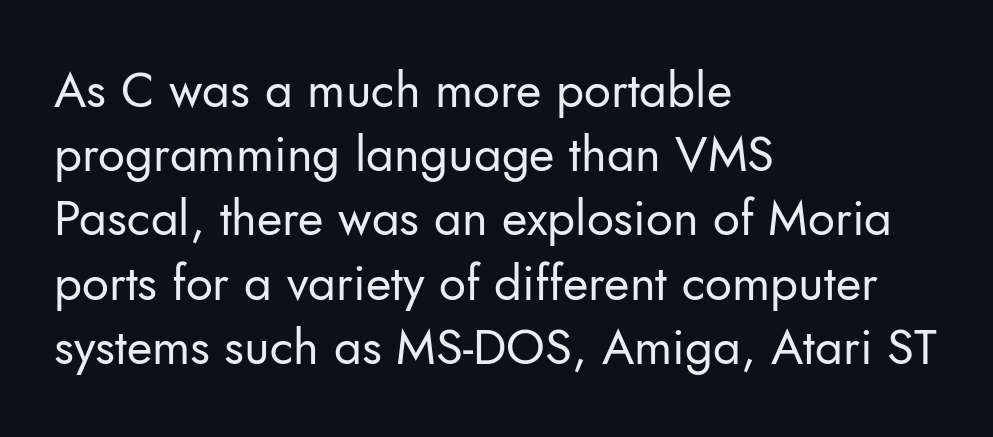
{"serif": "no", "italic": "no", "bold": "no", "weight": "regular", "width": "normal", "stroke_contrast": "low", "x_height": "small", "monospaced": "no", "underline": "no", "align": "left", "line_spacing": "normal", "line_spacing_ratio": 1.31, "letter_spacing": "normal", "letter_spacing_em": 0.0, "glyph_px": 49}
